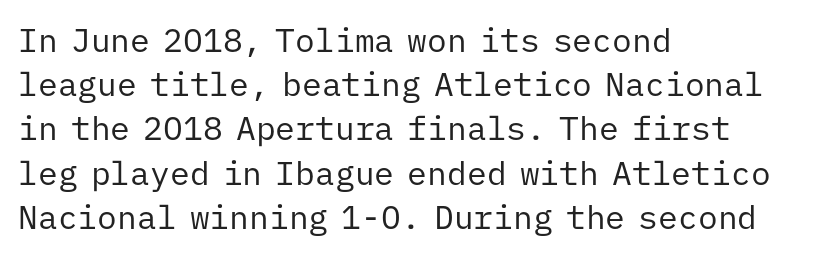
The image shows 33 px regular-weight sans-serif type, upright, monospaced; set left-aligned, normal line spacing (1.34x), normal letter spacing, not underlined; low stroke contrast and a medium x-height.
